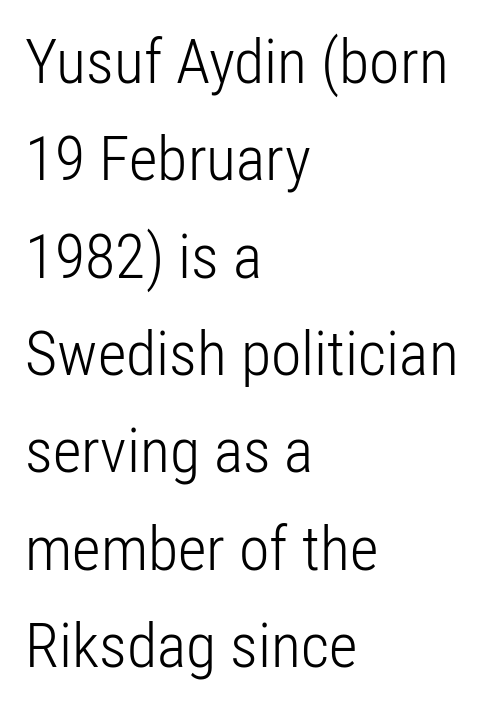
The image shows 62 px light, condensed sans-serif type, upright; set left-aligned, normal line spacing (1.57x), normal letter spacing, not underlined; low stroke contrast and a medium x-height.
